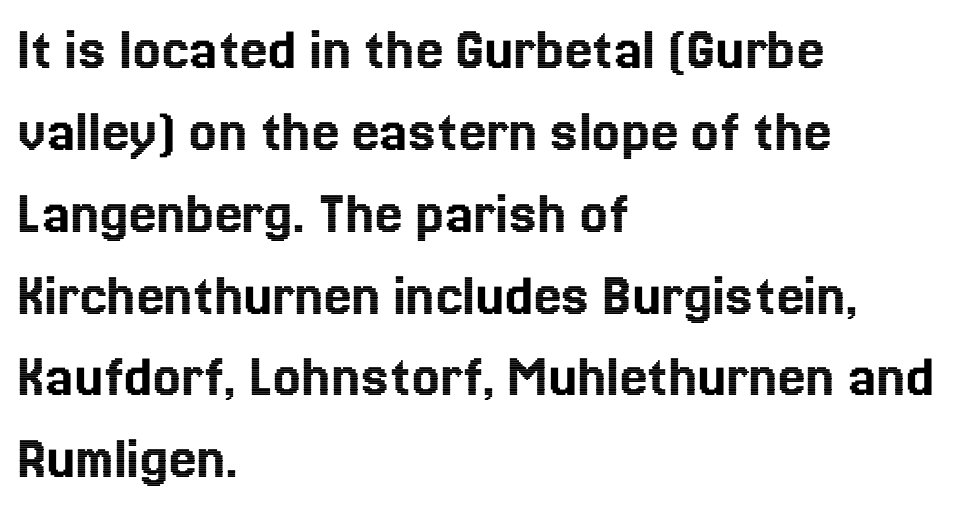
The image shows 62 px text type, upright; set left-aligned, normal line spacing (1.32x), normal letter spacing, not underlined; a medium x-height.
